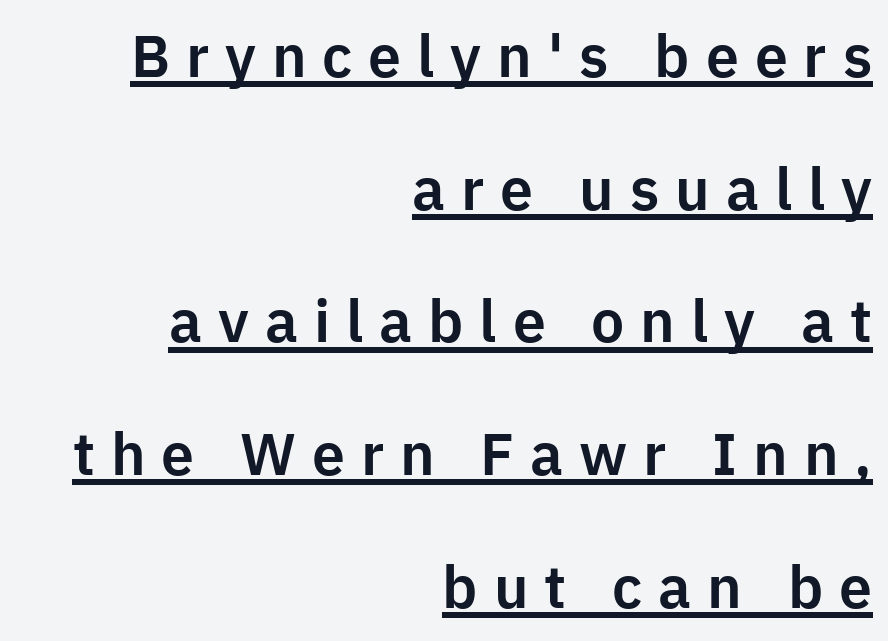
Each word looks stretched out because of the extra space between its letters. The letters stand upright; this is a roman face. These lines stack with their right ends in a neat column. The typeface chosen for these lines omits serifs.
